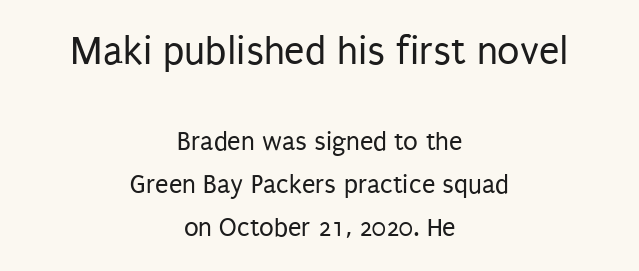
{"serif": "no", "italic": "no", "bold": "no", "weight": "regular", "width": "condensed", "stroke_contrast": "low", "x_height": "large", "monospaced": "no", "underline": "no", "align": "center", "line_spacing": "normal", "line_spacing_ratio": 1.59, "letter_spacing": "normal", "letter_spacing_em": 0.0, "larger_block": "first", "size_ratio": 1.52, "glyph_px": 41}
